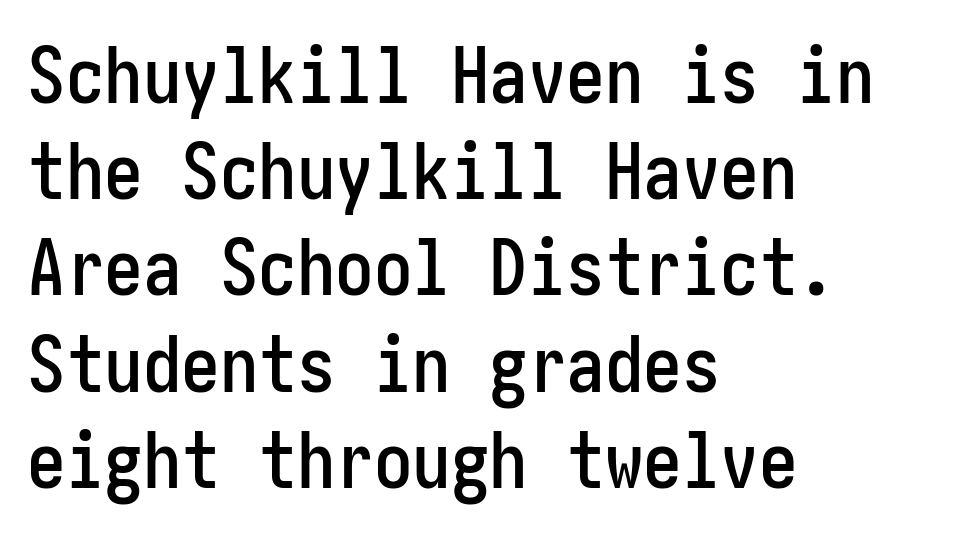
Italic? Not at all — the glyphs are vertical. This block has exactly the height ordinary leading produces. A sans-serif font was chosen for this passage. The face used here is rendered with its standard letterfit.
